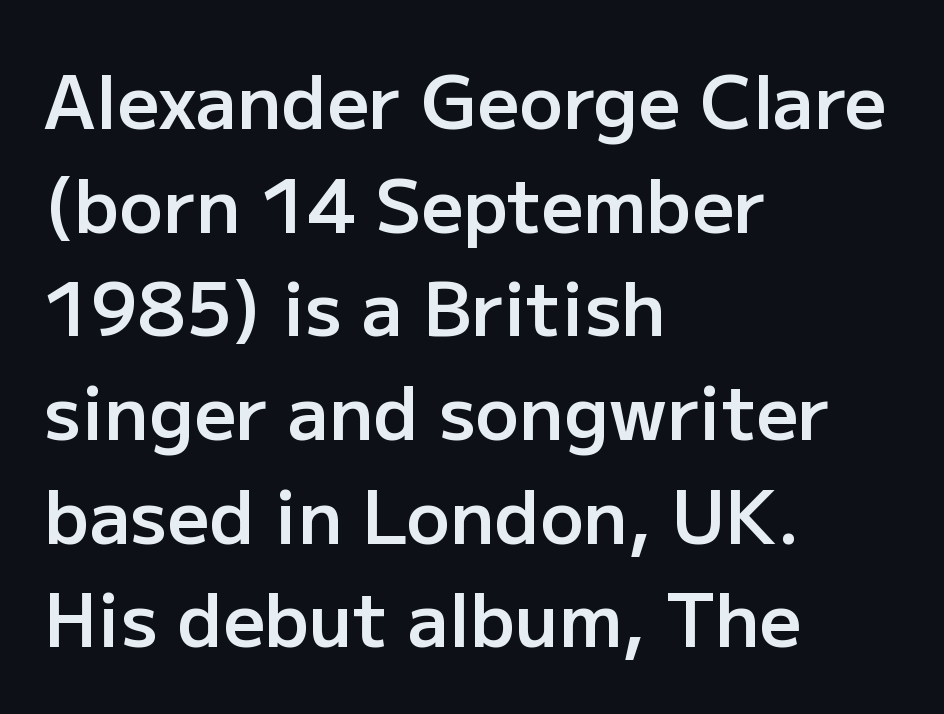
{"serif": "no", "italic": "no", "bold": "semi", "weight": "semibold", "width": "normal", "stroke_contrast": "low", "x_height": "medium", "monospaced": "no", "underline": "no", "align": "left", "line_spacing": "normal", "line_spacing_ratio": 1.42, "letter_spacing": "normal", "letter_spacing_em": 0.0, "glyph_px": 73}
